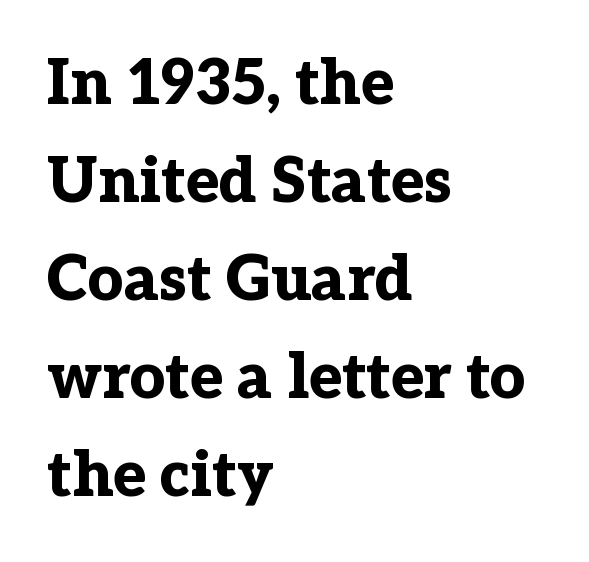
Q: Is the text bold? A: Yes.
Q: Is the text italic (slanted)? A: No, it is upright.
Q: Is the typeface a serif or a sans-serif typeface? A: Serif.
Q: Is the text underlined? A: No.
Q: How is the paragraph aligned? A: Left-aligned.
Q: Is the spacing between letters normal or unusually wide? A: Normal.
Q: Is the spacing between lines tight, normal or loose? A: Normal.
Q: Width (condensed, normal, or wide)? A: Normal.
Q: Stroke contrast? A: Low.
Q: x-height? A: Medium.
Q: Monospaced? A: No.
